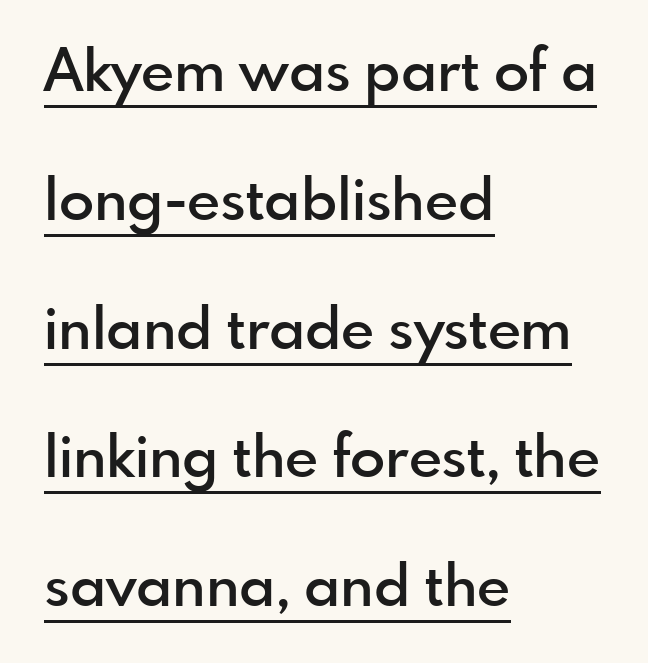
The image shows 58 px semibold sans-serif type, upright; set left-aligned, loose line spacing (2.22x), normal letter spacing, underlined; a small x-height.
